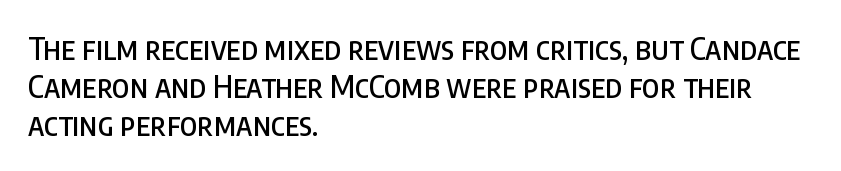
{"serif": "no", "italic": "no", "width": "condensed", "stroke_contrast": "low", "x_height": "large", "monospaced": "no", "underline": "no", "align": "left", "line_spacing_ratio": 1.22, "letter_spacing": "normal", "letter_spacing_em": 0.0, "glyph_px": 31}
